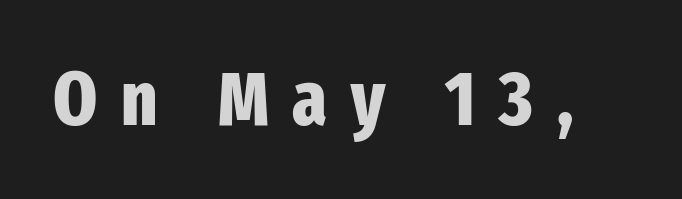
The image shows 76 px heavy, condensed sans-serif type, upright; set unusually wide letter spacing (+0.31 em), not underlined; low stroke contrast and a medium x-height.
